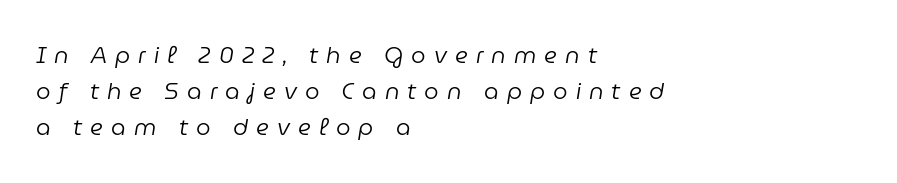
Line spacing here is normal. This sample is left-justified, so line endings fall wherever the words run out. Tracking value appears strongly positive — letters spread wide. No word sits above an underline. Stroke thickness stays within the range of a standard reading face or lighter. The letters are slanted; this is an italic face.
